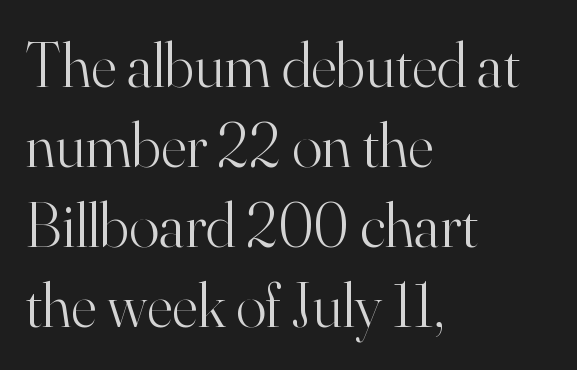
Does the copy run flush right? No — it runs flush left. Is this a fixed-width face? No — the glyphs have proportional, varying widths. The glyphs are unaccompanied by any horizontal stroke below them. A typesetter would call this leading conventional body-copy spacing. Ascenders rise straight up at ninety degrees.
